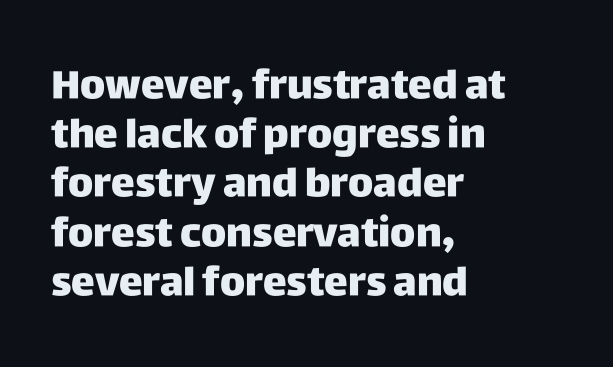
{"serif": "no", "italic": "no", "width": "normal", "stroke_contrast": "low", "x_height": "large", "monospaced": "no", "underline": "no", "align": "left", "line_spacing_ratio": 1.23, "letter_spacing": "normal", "letter_spacing_em": 0.0, "glyph_px": 40}
